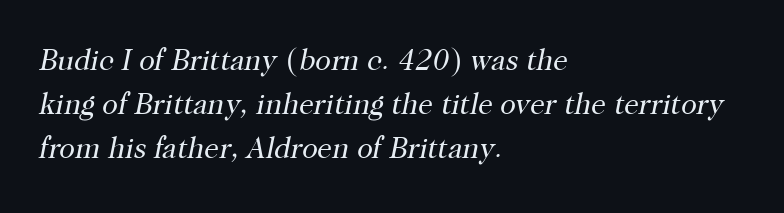
The image shows 29 px regular-weight serif type, italic (leaning right); set left-aligned, normal line spacing (1.51x), normal letter spacing, not underlined; high stroke contrast and a medium x-height.
